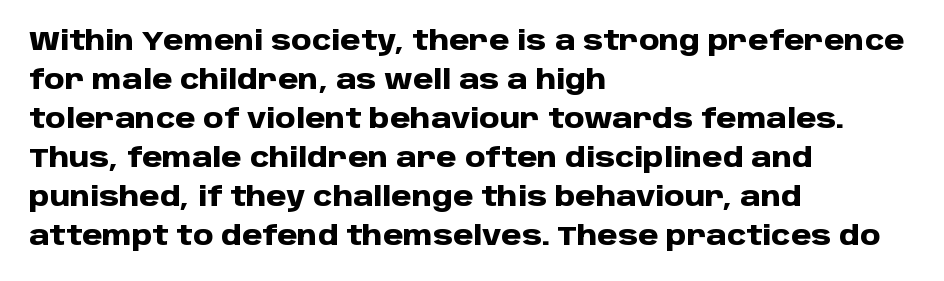
Successive baselines arrive at the customary interval. Nope, not italic — everything's standing straight. Stroke thickness is high; the sample reads as a true bold. Line starts are locked; line ends wander. Clear beneath every line of the passage. The line texture is even and compact thanks to regular tracking.
